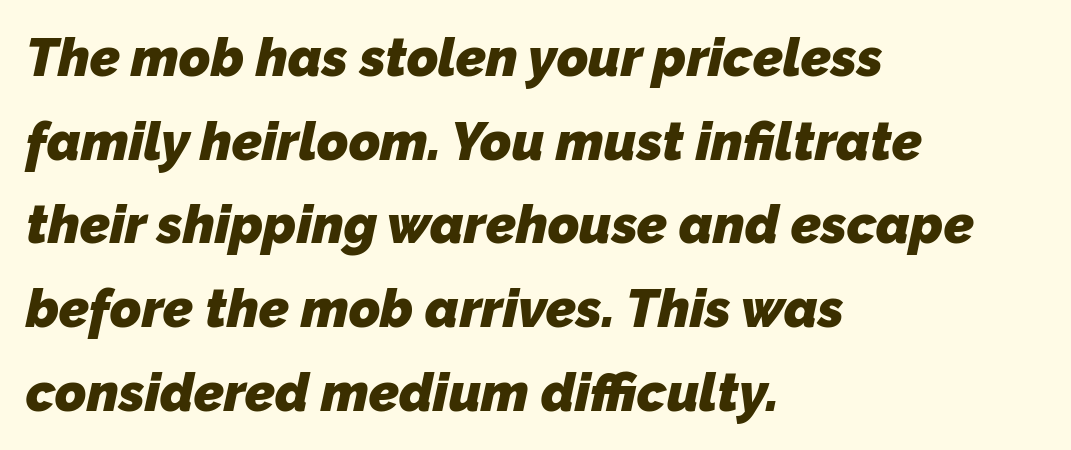
Q: Is the text bold? A: Yes.
Q: Is the typeface a serif or a sans-serif typeface? A: Sans-serif.
Q: Is the text underlined? A: No.
Q: How is the paragraph aligned? A: Left-aligned.
Q: Is the spacing between letters normal or unusually wide? A: Normal.
Q: Is the spacing between lines tight, normal or loose? A: Normal.
Q: Width (condensed, normal, or wide)? A: Normal.
Q: Stroke contrast? A: Low.
Q: x-height? A: Medium.
Q: Monospaced? A: No.
